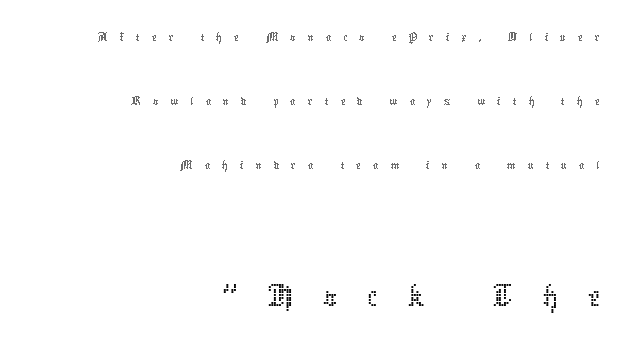
The image shows 71 px thin type, upright; set right-aligned, loose line spacing (2.29x), unusually wide letter spacing (+0.42 em), not underlined; the second (bottom) block is 2.54x larger; low stroke contrast and a medium x-height.
